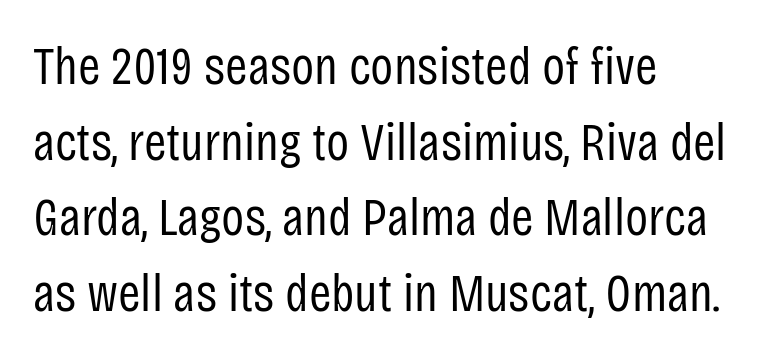
The image shows 54 px regular-weight, condensed sans-serif type, upright; set left-aligned, normal line spacing (1.4x), normal letter spacing, not underlined; low stroke contrast and a large x-height.
